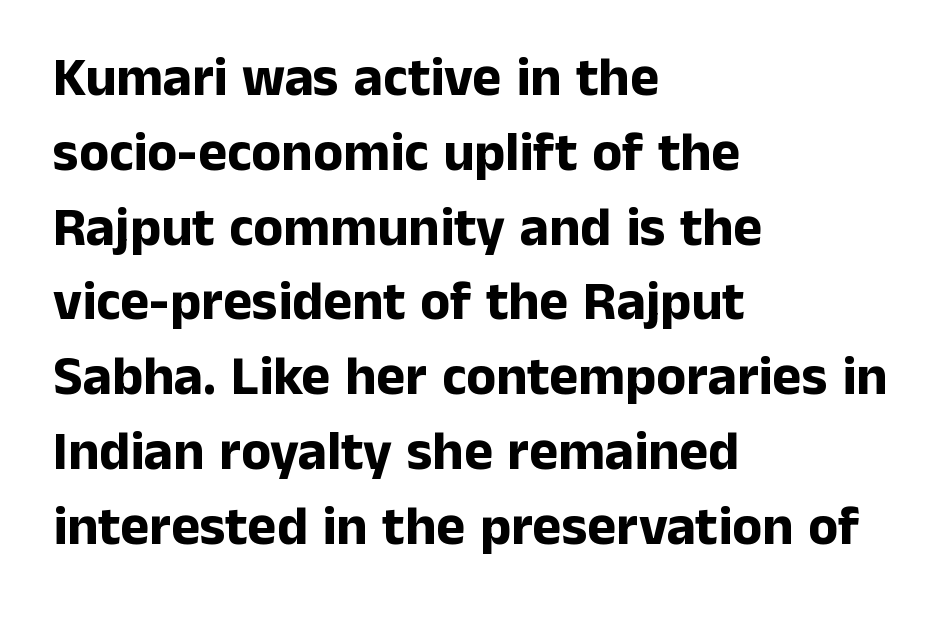
Is this a fixed-width face? No — the glyphs have proportional, varying widths. As a designer I'd log this as weight 700, bold. This is the regular roman posture of the typeface. Whoever set this chose a conventional vertical rhythm.
